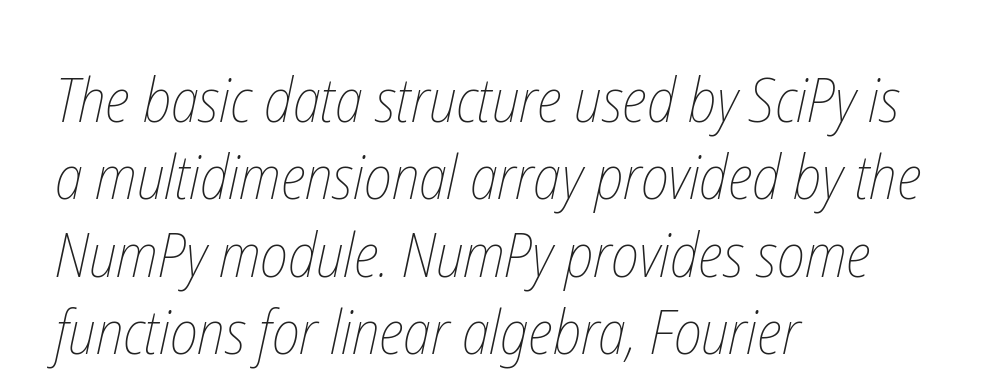
No letter is thick-stroked: the sample isn't bold. Short note: letters normally spaced. These lines are set flush left with a ragged right edge. The space between consecutive lines is moderate.
